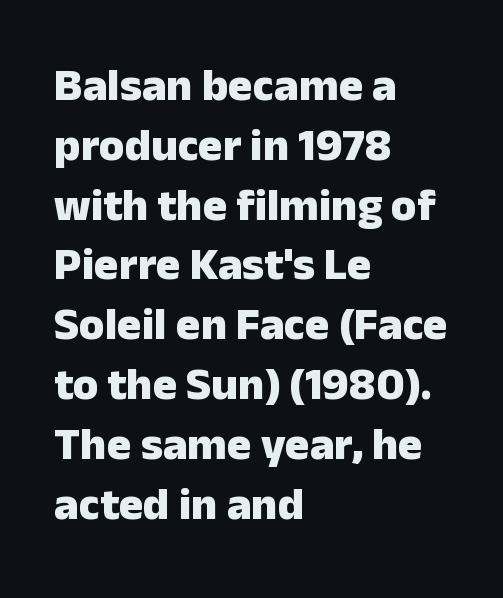
{"serif": "no", "italic": "no", "bold": "yes", "weight": "heavy", "width": "normal", "stroke_contrast": "low", "x_height": "medium", "monospaced": "no", "underline": "no", "align": "left", "line_spacing": "normal", "line_spacing_ratio": 1.3, "letter_spacing": "normal", "letter_spacing_em": 0.0, "glyph_px": 46}
